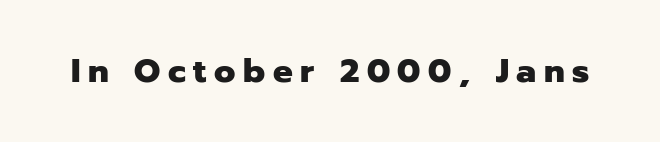
{"serif": "no", "italic": "no", "bold": "yes", "weight": "heavy", "width": "normal", "stroke_contrast": "low", "x_height": "medium", "monospaced": "no", "underline": "no", "letter_spacing": "wide", "letter_spacing_em": 0.23, "glyph_px": 33}
